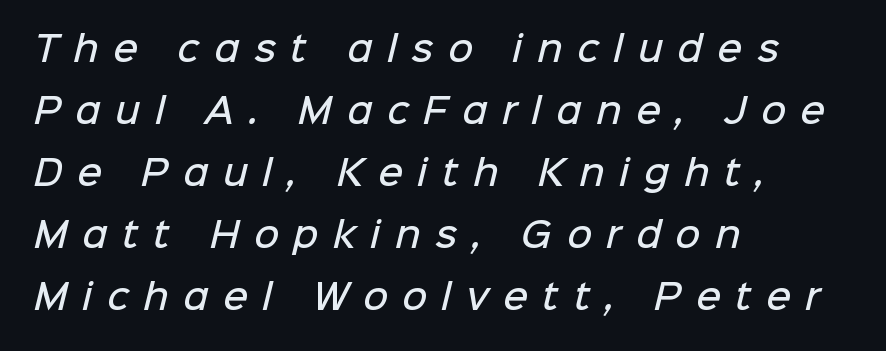
{"serif": "no", "bold": "semi", "weight": "semibold", "width": "normal", "stroke_contrast": "low", "x_height": "medium", "monospaced": "no", "underline": "no", "align": "left", "line_spacing_ratio": 1.82, "letter_spacing": "wide", "letter_spacing_em": 0.43, "glyph_px": 34}
